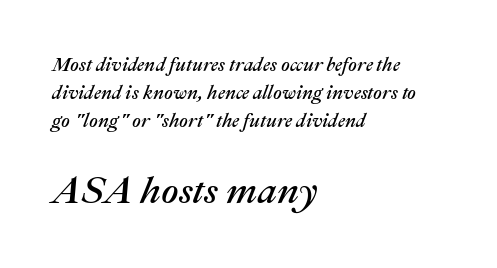
Q: Is the text italic (slanted)? A: Yes, it leans right by about 22 degrees.
Q: Is the text underlined? A: No.
Q: How is the paragraph aligned? A: Left-aligned.
Q: Is the spacing between letters normal or unusually wide? A: Normal.
Q: Is the spacing between lines tight, normal or loose? A: Normal.
Q: Which block of text is set in a larger size, the first (top) or the second (bottom)? A: The second (bottom) one.
Q: Width (condensed, normal, or wide)? A: Normal.
Q: Stroke contrast? A: Medium.
Q: x-height? A: Medium.
Q: Monospaced? A: No.
